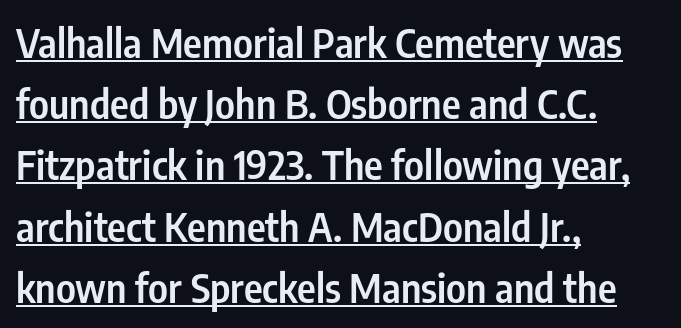
Q: Is the text bold? A: Semi-bold.
Q: Is the text italic (slanted)? A: No, it is upright.
Q: Is the typeface a serif or a sans-serif typeface? A: Sans-serif.
Q: Is the text underlined? A: Yes.
Q: How is the paragraph aligned? A: Left-aligned.
Q: Is the spacing between letters normal or unusually wide? A: Normal.
Q: Is the spacing between lines tight, normal or loose? A: Normal.
Q: Width (condensed, normal, or wide)? A: Condensed.
Q: Stroke contrast? A: Low.
Q: x-height? A: Medium.
Q: Monospaced? A: No.
